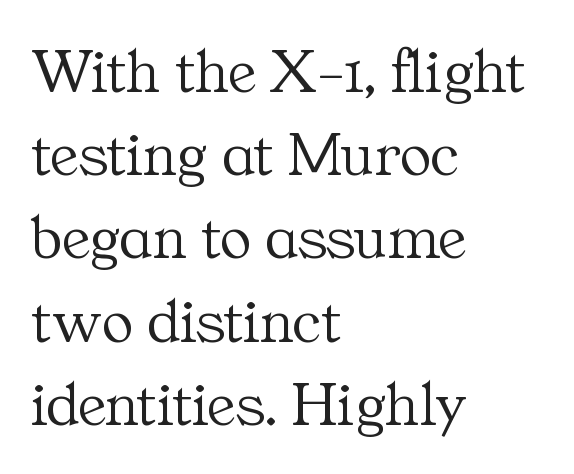
Q: Is the text bold? A: No.
Q: Is the text italic (slanted)? A: No, it is upright.
Q: Is the typeface a serif or a sans-serif typeface? A: Serif.
Q: Is the text underlined? A: No.
Q: How is the paragraph aligned? A: Left-aligned.
Q: Is the spacing between letters normal or unusually wide? A: Normal.
Q: Is the spacing between lines tight, normal or loose? A: Normal.
Q: Width (condensed, normal, or wide)? A: Normal.
Q: Stroke contrast? A: Medium.
Q: x-height? A: Medium.
Q: Monospaced? A: No.
